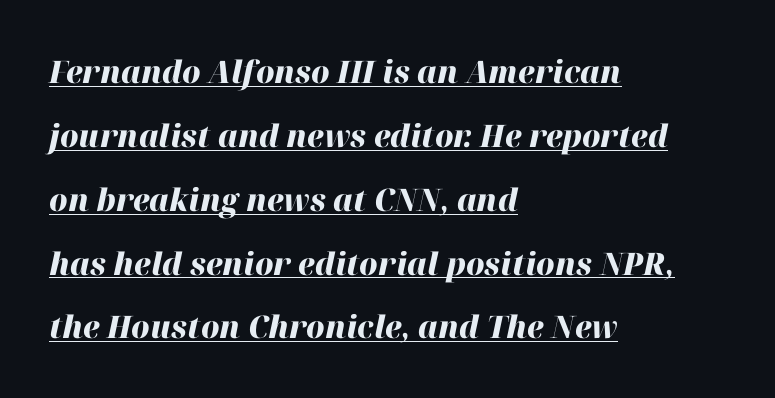
Note the varied advance widths — an 'i' is clearly narrower than an 'm'. Vertically, the passage feels expansive, rows floating well apart. Quick note: italic. The words here are underlined. What stands out about the letter spacing? Nothing — it is the standard amount. In terms of weight, the rendering is a true, heavy bold.
